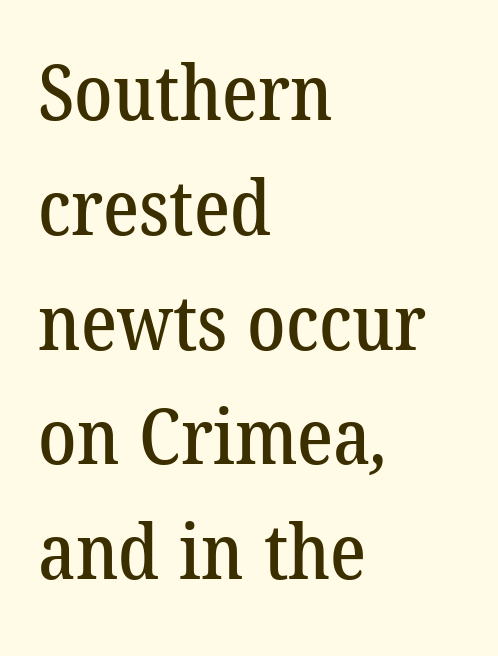
This rendering leaves character spacing at its baseline value. What's the leading like? Ordinary, nothing unusual. Each letter keeps its own natural width here, so spacing adapts to shape. Every row of glyphs begins at an identical x-position on the left. The string is rendered with underlining switched off. Serif or sans? Serif — the stroke terminals have little feet.
